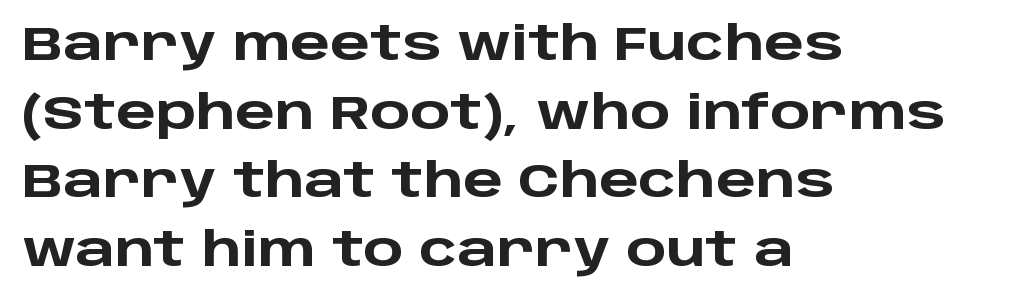
Examine the stroke ends and you'll find no serifs. The block of text has a typical density, with ordinary space between rows. Letter spacing: default. Has an underline been added? It has not. The letters are bold, with thick, heavy strokes.
